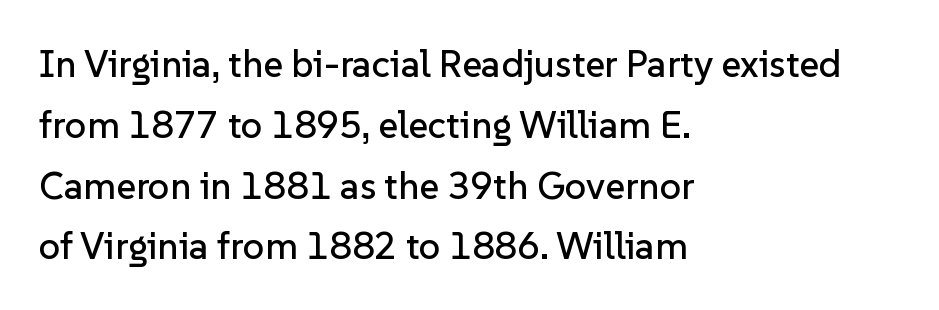
Q: Is the text italic (slanted)? A: No, it is upright.
Q: Is the typeface a serif or a sans-serif typeface? A: Sans-serif.
Q: Is the text underlined? A: No.
Q: How is the paragraph aligned? A: Left-aligned.
Q: Is the spacing between letters normal or unusually wide? A: Normal.
Q: Is the spacing between lines tight, normal or loose? A: Normal.
Q: Width (condensed, normal, or wide)? A: Normal.
Q: Stroke contrast? A: Low.
Q: x-height? A: Medium.
Q: Monospaced? A: No.
